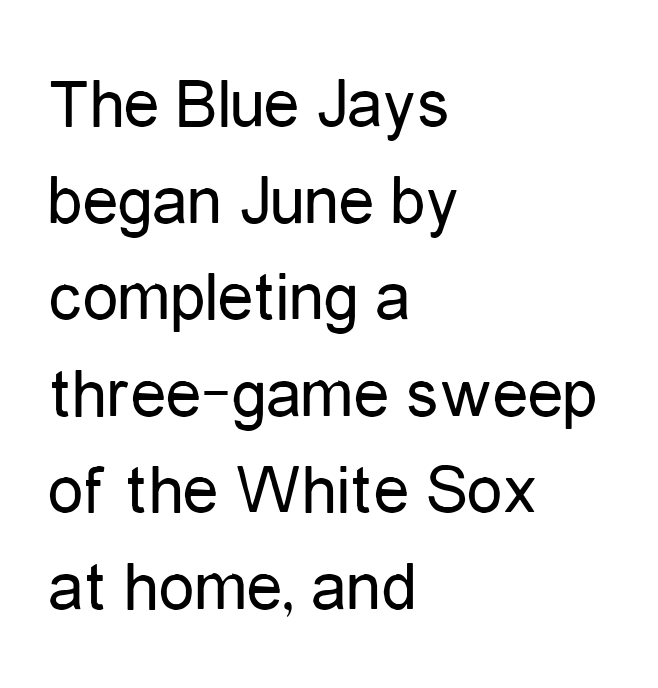
The letters advance in unequal steps, a hallmark of proportional type. The characters are drawn with everyday or finer stroke widths. In terms of posture, this sample is upright. Letters rest on an invisible, unmarked baseline.
